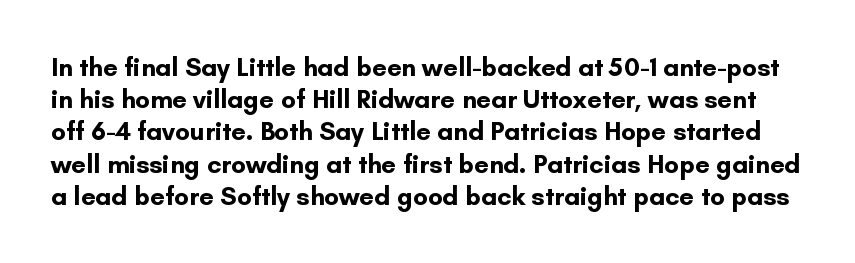
The image shows 26 px bold type, upright; set line spacing 1.24x, normal letter spacing, not underlined.
